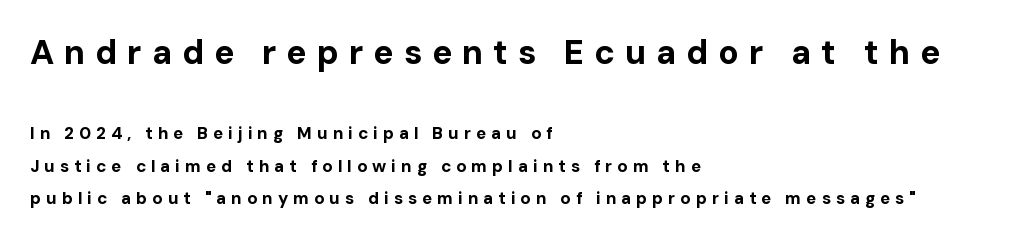
{"serif": "no", "italic": "no", "bold": "yes", "weight": "bold", "width": "normal", "stroke_contrast": "low", "x_height": "medium", "monospaced": "no", "underline": "no", "align": "left", "line_spacing": "loose", "line_spacing_ratio": 1.91, "letter_spacing": "wide", "letter_spacing_em": 0.29, "larger_block": "first", "size_ratio": 2.0, "glyph_px": 34}
